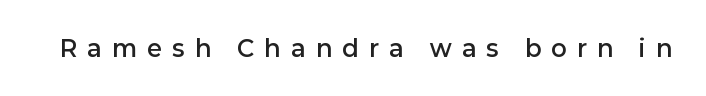
Italic? Not at all — the glyphs are vertical. Someone cranked the tracking dial way up on this one. The characters look somewhat weighty, a semibold short of true bold. Only glyphs here, with clear space below each row.
